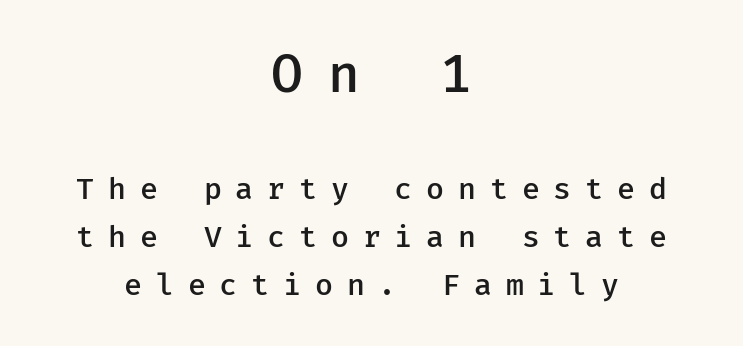
The paragraph has two soft edges and a firm central axis. The rendering inserts visible extra space after every character. Posture: straight, roman, zero tilt. If you squint, the top block still reads clearly — it's the larger of the two. Successive baselines arrive at the customary interval.
